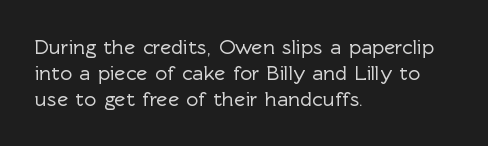
Underline: absent. This rendering uses left alignment, leaving the right contour irregular. A typesetter would mark this as roman, not italic. In terms of letterspacing, this is plain default setting.
